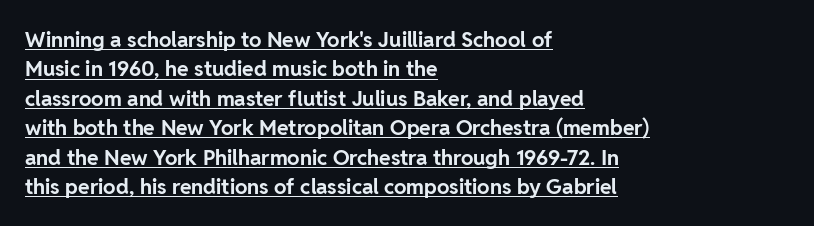
Q: Is the text bold? A: Yes.
Q: Is the text italic (slanted)? A: No, it is upright.
Q: Is the text underlined? A: Yes.
Q: How is the paragraph aligned? A: Left-aligned.
Q: Is the spacing between letters normal or unusually wide? A: Normal.
Q: Is the spacing between lines tight, normal or loose? A: Normal.
